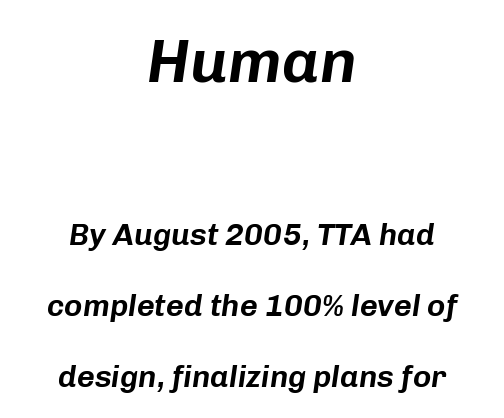
{"italic": "yes", "lean": "right", "slant_degrees": 8, "width": "normal", "stroke_contrast": "low", "x_height": "medium", "monospaced": "no", "underline": "no", "align": "center", "line_spacing": "loose", "line_spacing_ratio": 2.29, "letter_spacing": "normal", "letter_spacing_em": 0.0, "larger_block": "first", "size_ratio": 2.0, "glyph_px": 62}
